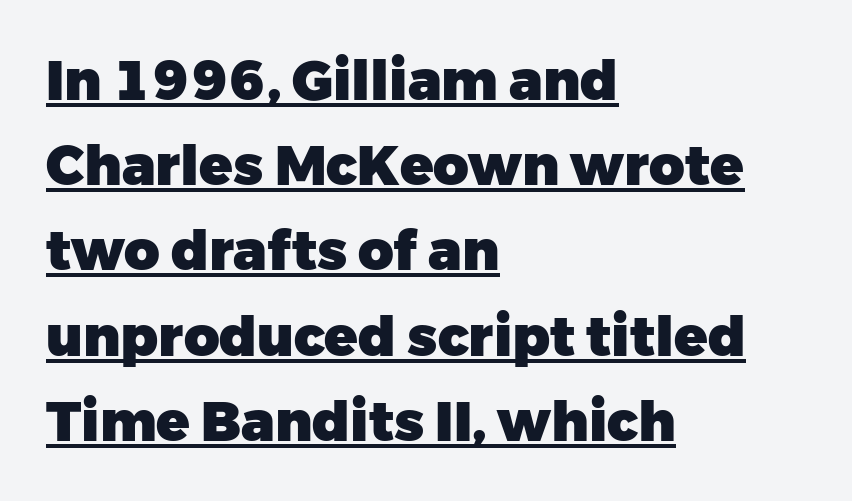
The image shows 55 px heavy sans-serif type, upright; set left-aligned, normal line spacing (1.55x), normal letter spacing, underlined; low stroke contrast and a medium x-height.
